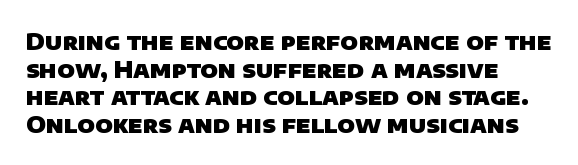
Q: Is the text bold? A: Yes.
Q: Is the text underlined? A: No.
Q: How is the paragraph aligned? A: Left-aligned.
Q: Is the spacing between letters normal or unusually wide? A: Normal.
